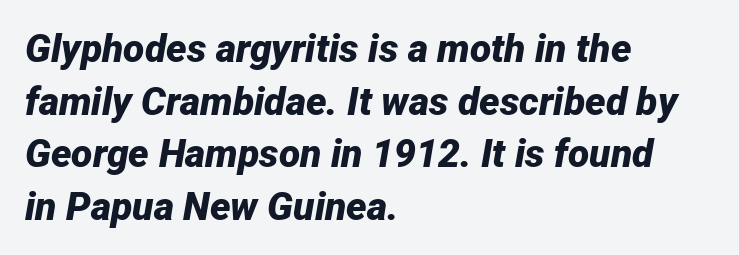
The image shows 39 px bold type, italic (leaning right); set left-aligned, normal line spacing (1.35x), normal letter spacing, not underlined; low stroke contrast and a medium x-height.
